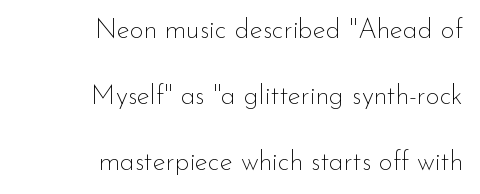
The lines are quadded right. Here the glyphs are tracked normally, forming tight word shapes. Notice how the stems are strictly vertical — no italics here. No extra ink here — the face is not bold.
